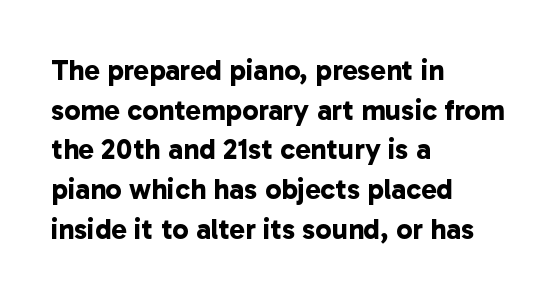
{"serif": "no", "bold": "yes", "weight": "bold", "width": "normal", "stroke_contrast": "low", "x_height": "medium", "monospaced": "no", "underline": "no", "align": "left", "line_spacing": "normal", "line_spacing_ratio": 1.37, "letter_spacing": "normal", "letter_spacing_em": 0.0, "glyph_px": 29}
